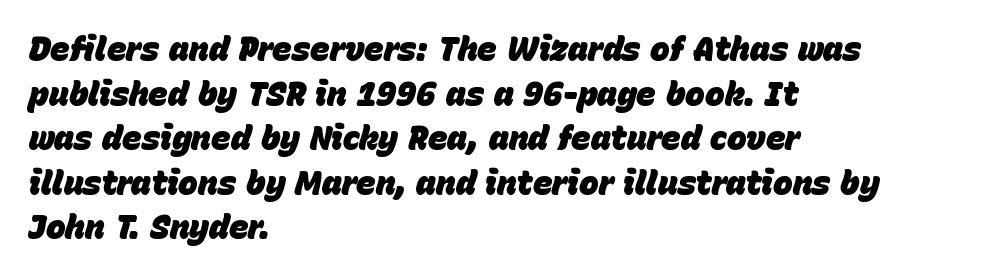
The rendering uses a bold face; every stroke is thick and dark. Compared with a centered layout, this one pins lines to the left instead. The text carries the slant typical of an italic or oblique font. A typesetter would call this zero additional tracking. Do the characters align in a grid? No, the font is proportional.
